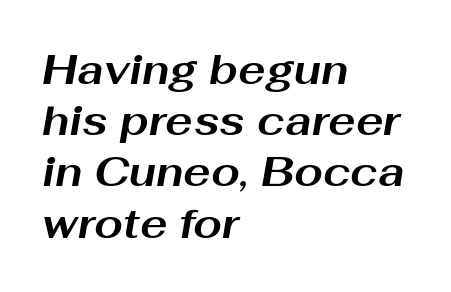
Q: Is the text bold? A: Yes.
Q: Is the text italic (slanted)? A: Yes, it leans right by about 10 degrees.
Q: Is the text underlined? A: No.
Q: How is the paragraph aligned? A: Left-aligned.
Q: Is the spacing between letters normal or unusually wide? A: Normal.
Q: Is the spacing between lines tight, normal or loose? A: Normal.
Q: Width (condensed, normal, or wide)? A: Wide.
Q: Stroke contrast? A: Medium.
Q: x-height? A: Medium.
Q: Monospaced? A: No.
